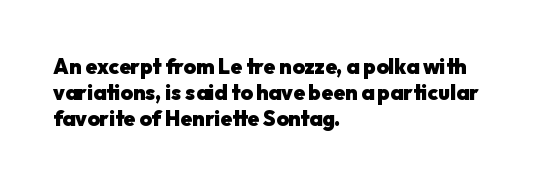
The letters stand upright; this is a roman face. Every row of glyphs begins at an identical x-position on the left. Between one letter and the next there's only the usual sliver of space. Caption: bold face, heavy strokes.
